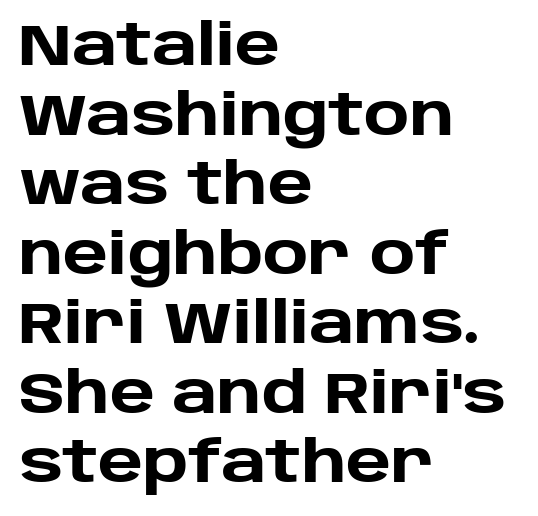
Italic? Not at all — the glyphs are vertical. The rendering shows plain stroke endings on the letterforms — a sans-serif design. This rendering uses left alignment, leaving the right contour irregular. No extra tracking has been applied to these lines. Unmarked baselines from the first word to the last.
